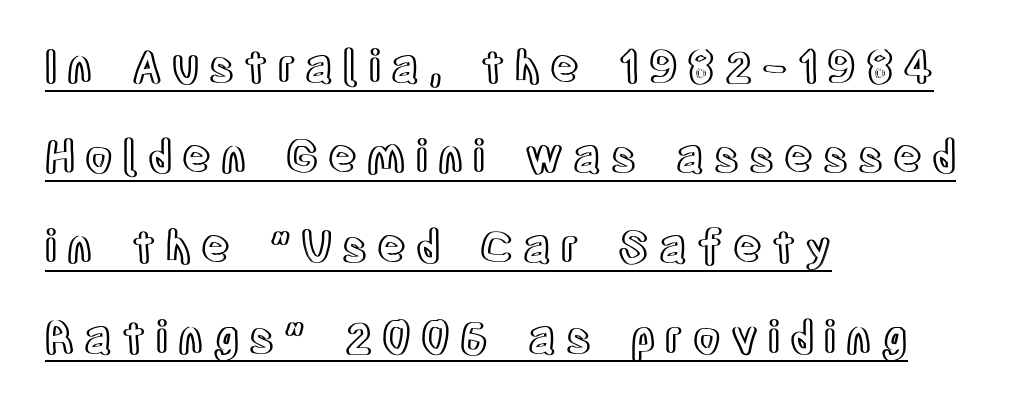
Q: Is the text italic (slanted)? A: No, it is upright.
Q: Is the text underlined? A: Yes.
Q: How is the paragraph aligned? A: Left-aligned.
Q: Is the spacing between letters normal or unusually wide? A: Unusually wide.
Q: Is the spacing between lines tight, normal or loose? A: Loose.
Q: Width (condensed, normal, or wide)? A: Condensed.
Q: x-height? A: Large.
Q: Monospaced? A: No.
